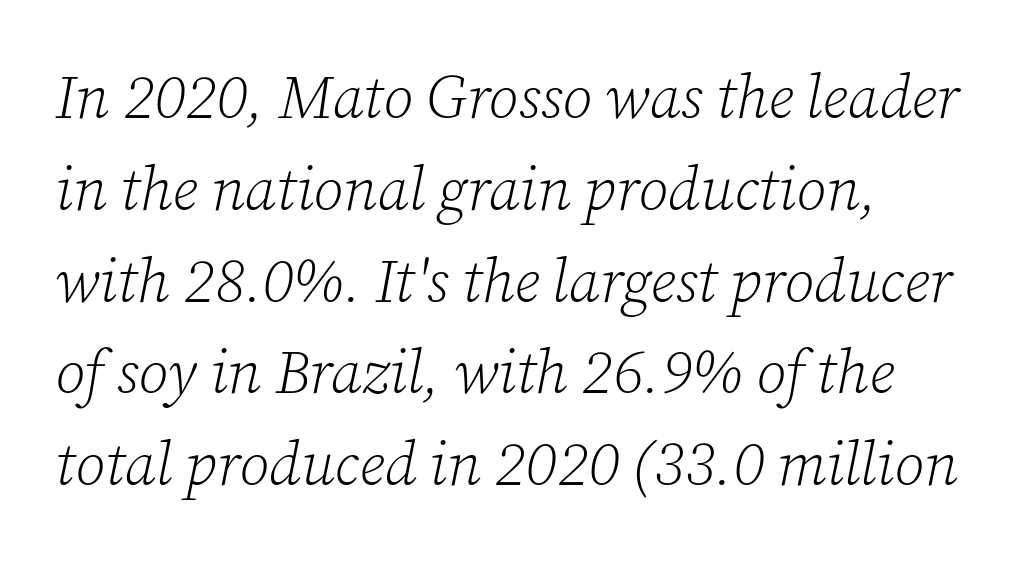
Q: Is the text bold? A: No.
Q: Is the text italic (slanted)? A: Yes, it leans right by about 12 degrees.
Q: Is the typeface a serif or a sans-serif typeface? A: Serif.
Q: Is the text underlined? A: No.
Q: Is the spacing between letters normal or unusually wide? A: Normal.
Q: Is the spacing between lines tight, normal or loose? A: Normal.
Q: Width (condensed, normal, or wide)? A: Normal.
Q: Stroke contrast? A: Low.
Q: x-height? A: Medium.
Q: Monospaced? A: No.
